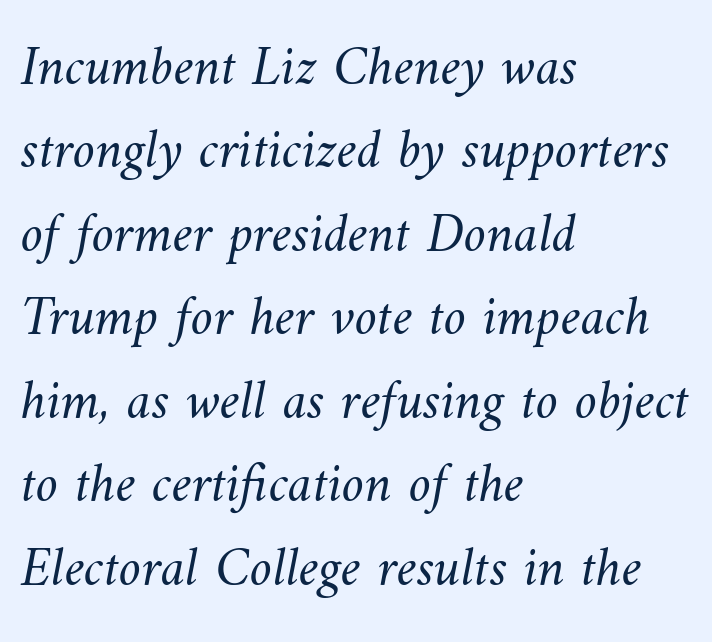
The compositor pushed each line to the left boundary. Counters stay open thanks to moderate or lighter strokes. Character widths vary here, with narrow letters taking less room than wide ones. Is there much room between lines? A standard amount, neither cramped nor airy. Words appear dense and cohesive because spacing is normal. A clean baseline with only descenders dipping below it.
